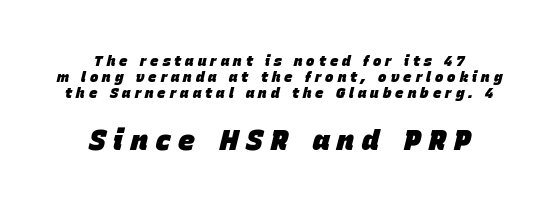
The image shows 28 px heavy type, italic (leaning right); set centered, tight line spacing (1.15x), unusually wide letter spacing (+0.29 em), not underlined; the second (bottom) block is 2.0x larger; low stroke contrast and a large x-height.
